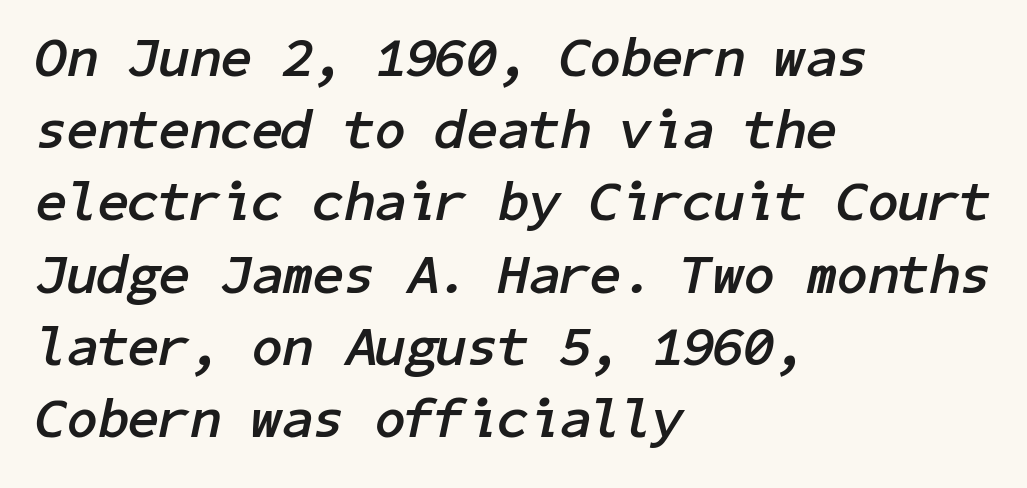
Successive baselines arrive at the customary interval. The space directly below the letters is spotless. The rendering applies a slant to the glyphs. Honestly, the letter spacing is just normal — you wouldn't notice it. The rag falls on the right side of this text block.
